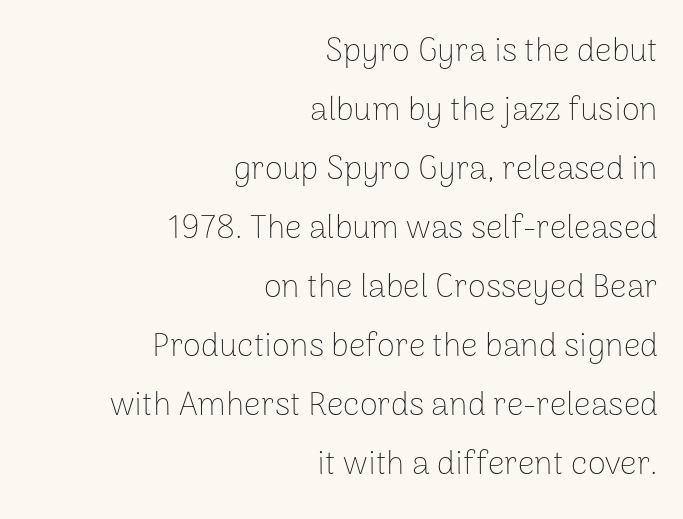
The rag falls on the left side of this text block. This sample has the flowing, uneven cadence of proportional lettering. Each word holds together tightly as a unit, with standard inter-letter gaps. The strokes are not fattened; the text isn't bold.
